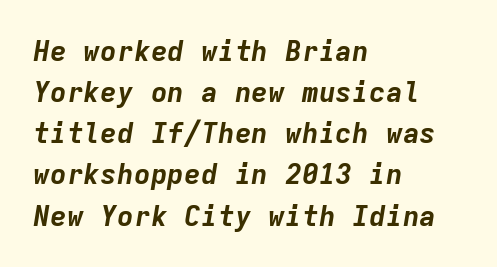
{"italic": "yes", "lean": "right", "slant_degrees": 9, "bold": "yes", "weight": "bold", "width": "normal", "stroke_contrast": "low", "x_height": "medium", "monospaced": "yes", "underline": "no", "align": "left", "line_spacing": "normal", "line_spacing_ratio": 1.47, "letter_spacing": "normal", "letter_spacing_em": 0.0, "glyph_px": 28}
